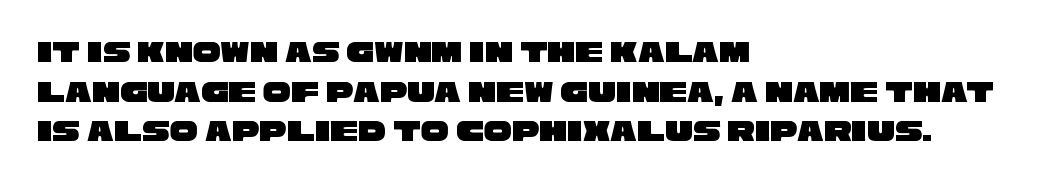
Just letters on the line, the space beneath them empty. The glyphs in this specimen are sans serif. Tracking here is standard; glyphs follow each other at the usual distance. The ragged edge is on the right, which tells us the setting is flush left. Note the varied advance widths — an 'i' is clearly narrower than an 'm'. The space between consecutive lines is moderate.
